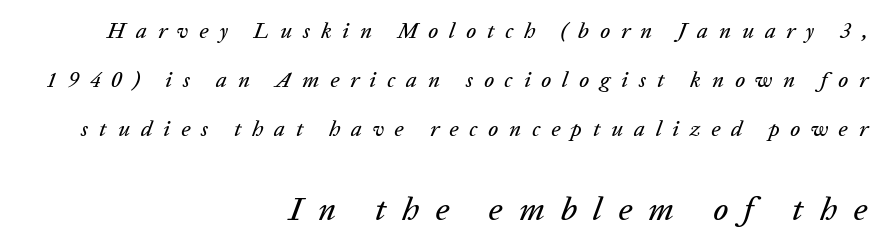
Q: Is the text italic (slanted)? A: Yes, it leans right by about 20 degrees.
Q: Is the text underlined? A: No.
Q: How is the paragraph aligned? A: Right-aligned.
Q: Is the spacing between letters normal or unusually wide? A: Unusually wide.
Q: Is the spacing between lines tight, normal or loose? A: Loose.
Q: Which block of text is set in a larger size, the first (top) or the second (bottom)? A: The second (bottom) one.
Q: Width (condensed, normal, or wide)? A: Normal.
Q: Stroke contrast? A: Low.
Q: x-height? A: Medium.
Q: Monospaced? A: No.
